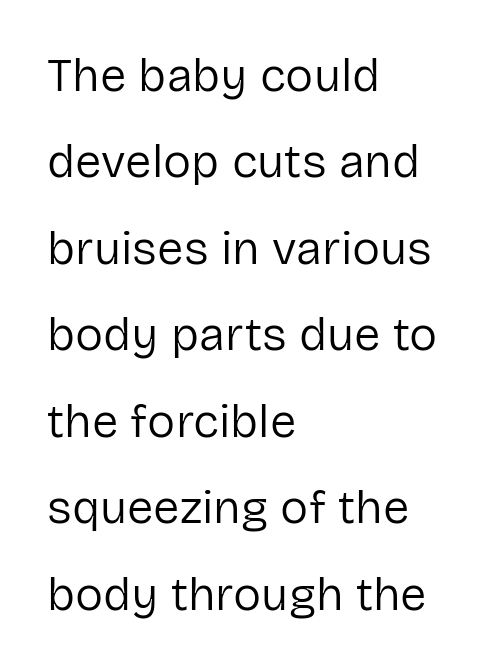
The image shows 47 px regular-weight sans-serif type, upright; set left-aligned, line spacing 1.84x, normal letter spacing, not underlined; low stroke contrast and a medium x-height.
